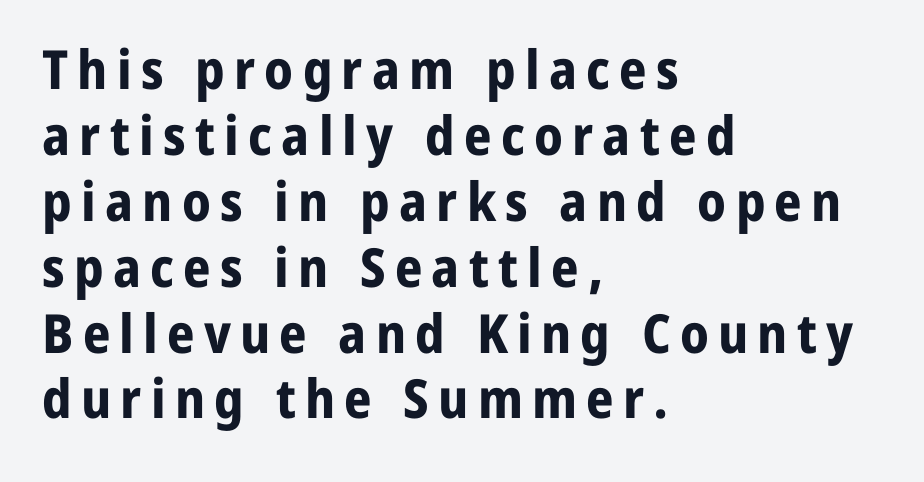
The image shows 54 px bold sans-serif type, upright; set left-aligned, line spacing 1.22x, not underlined; low stroke contrast and a medium x-height.
